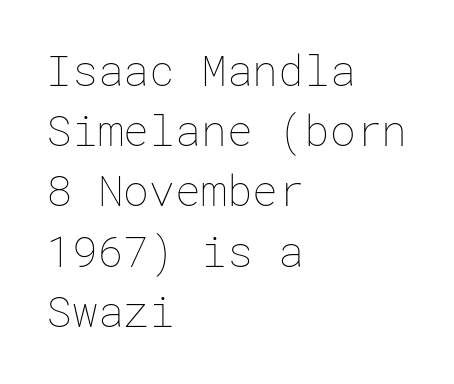
Q: Is the text bold? A: No.
Q: Is the text italic (slanted)? A: No, it is upright.
Q: Is the text underlined? A: No.
Q: How is the paragraph aligned? A: Left-aligned.
Q: Is the spacing between letters normal or unusually wide? A: Normal.
Q: Is the spacing between lines tight, normal or loose? A: Normal.
Q: Width (condensed, normal, or wide)? A: Normal.
Q: Stroke contrast? A: Low.
Q: x-height? A: Medium.
